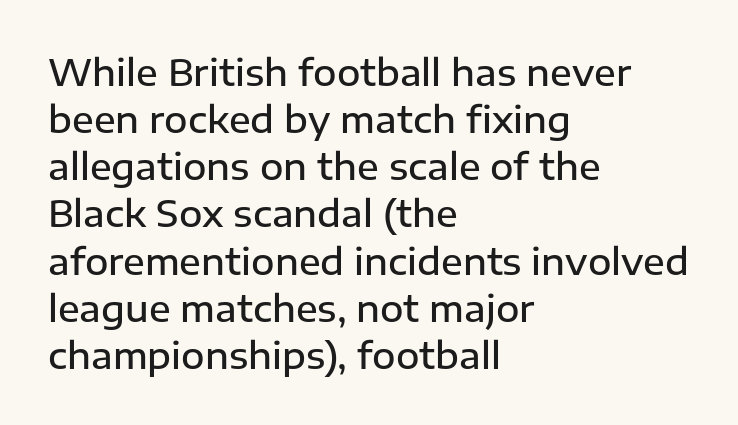
{"serif": "no", "italic": "no", "bold": "semi", "weight": "semibold", "width": "normal", "stroke_contrast": "low", "x_height": "medium", "monospaced": "no", "underline": "no", "align": "left", "line_spacing": "normal", "line_spacing_ratio": 1.31, "letter_spacing": "normal", "letter_spacing_em": 0.0, "glyph_px": 36}
